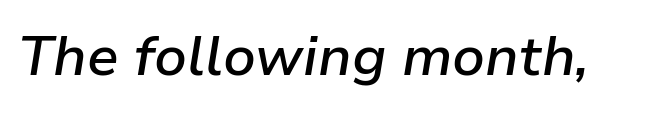
{"italic": "yes", "lean": "right", "slant_degrees": 9, "bold": "semi", "weight": "semibold", "width": "normal", "stroke_contrast": "low", "x_height": "medium", "monospaced": "no", "underline": "no", "letter_spacing": "normal", "letter_spacing_em": 0.0, "glyph_px": 56}
